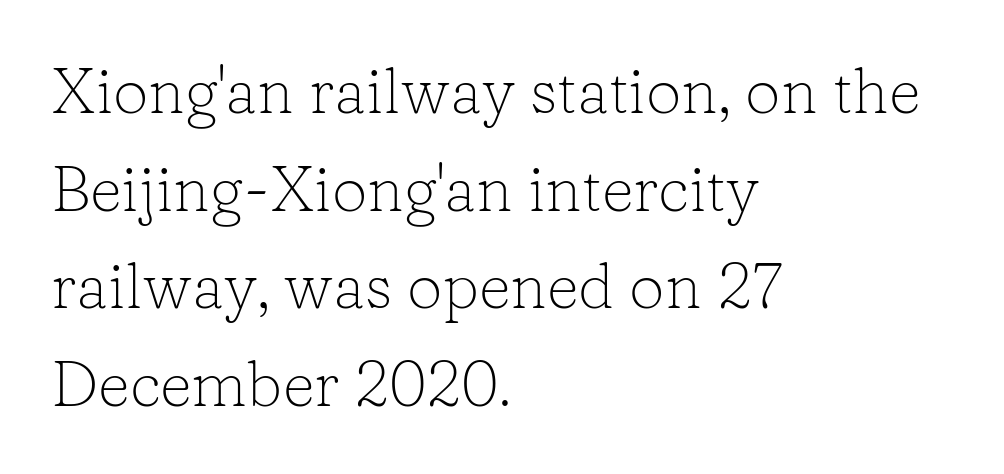
Is there any slant? The stems are plumb. A typesetter would call this proportional, since set widths differ per character. The vertical gap from one line to the next is medium. There is no visible air inserted between adjacent glyphs. No word sits above an underline. I'd call this a serif setting — the letters wear small feet.
